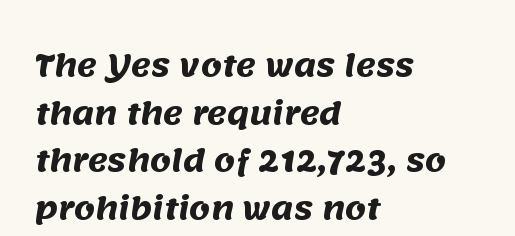
{"serif": "no", "bold": "yes", "weight": "heavy", "width": "normal", "stroke_contrast": "medium", "x_height": "large", "monospaced": "no", "underline": "no", "align": "left", "line_spacing": "normal", "line_spacing_ratio": 1.59, "letter_spacing": "normal", "letter_spacing_em": 0.0, "glyph_px": 30}
